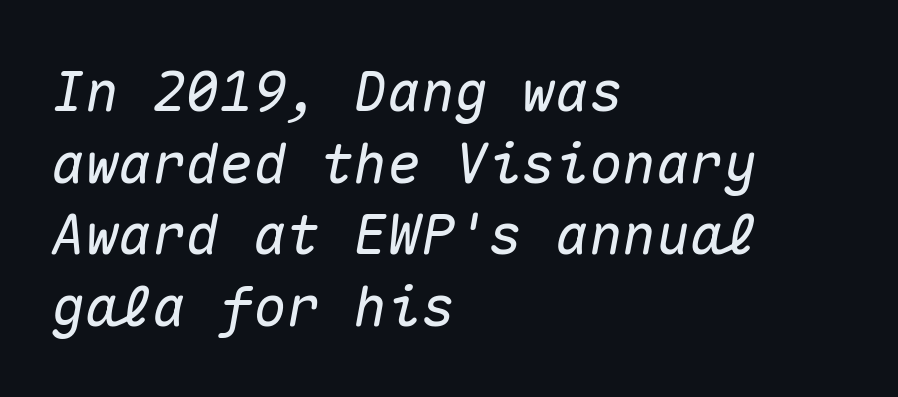
Yep, that's italic — everything's leaning. Note the uniform advance width — an 'i' takes as much space as an 'm'. In CSS terms this would be text-align: left. A normal amount of white space separates one row of letters from the next.
